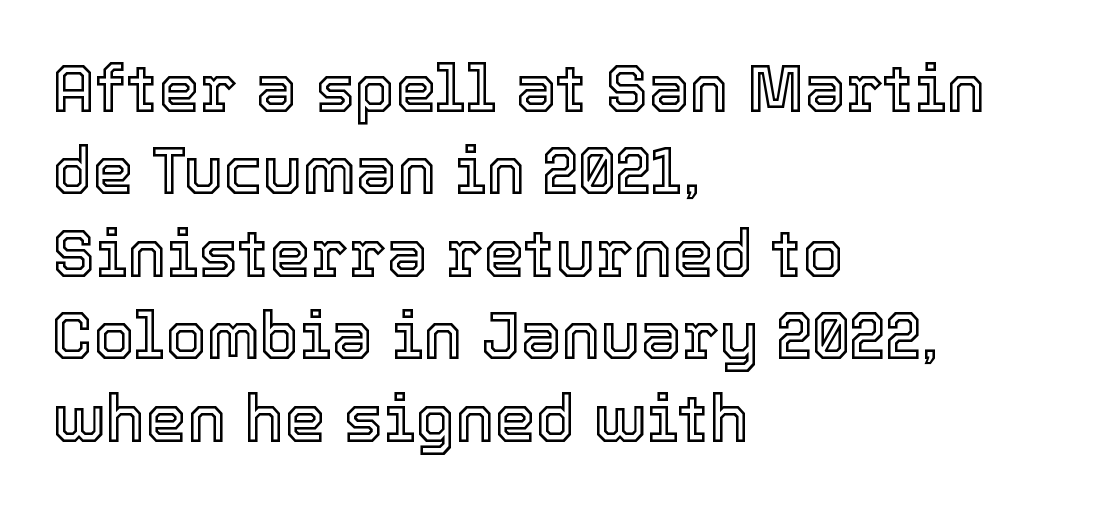
{"italic": "no", "width": "normal", "x_height": "medium", "monospaced": "no", "underline": "no", "align": "left", "line_spacing": "normal", "line_spacing_ratio": 1.25, "letter_spacing": "normal", "letter_spacing_em": 0.0, "glyph_px": 66}
